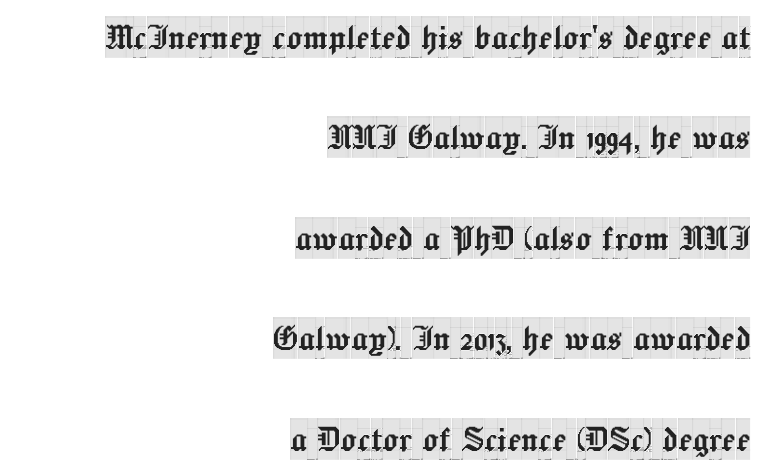
{"serif": "yes", "italic": "no", "width": "condensed", "x_height": "large", "monospaced": "no", "underline": "no", "align": "right", "line_spacing": "loose", "line_spacing_ratio": 2.45, "letter_spacing": "normal", "letter_spacing_em": 0.0, "glyph_px": 41}
